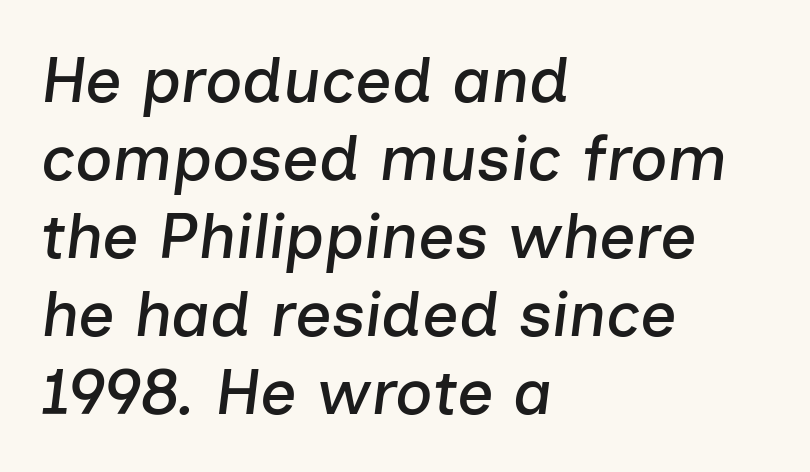
Between one letter and the next there's only the usual sliver of space. The letters advance in unequal steps, a hallmark of proportional type. Is the block centered? No — it sits flush against the left margin. Is the type slanted? Yes — the strokes lean at a clear angle. The passage shown is not underscored anywhere.
